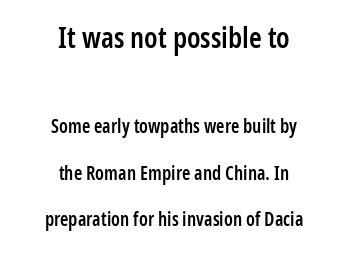
The face used here appears at its bigger size in the upper chunk. These lines keep a tight, regular rhythm from letter to letter. This rendering employs a face without finishing strokes, i.e., a sans-serif. Leftover space on each line is divided equally before and after the words. Leading: increased. Words float on clear page, feet unadorned.
